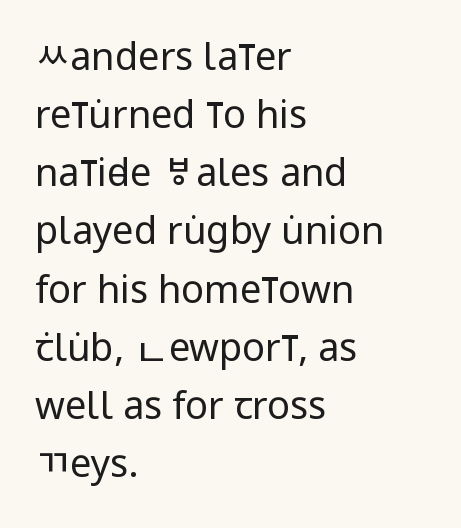
The image shows 38 px regular-weight, condensed sans-serif type, upright; set left-aligned, normal line spacing (1.53x), normal letter spacing, not underlined; low stroke contrast and a large x-height.
